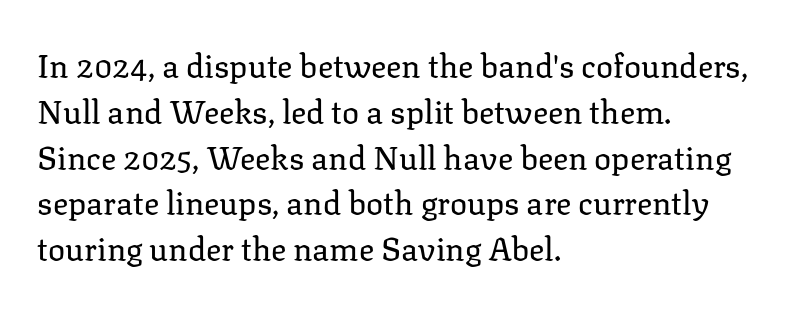
{"serif": "yes", "italic": "no", "bold": "no", "weight": "regular", "width": "normal", "stroke_contrast": "low", "x_height": "medium", "monospaced": "no", "underline": "no", "align": "left", "line_spacing": "normal", "line_spacing_ratio": 1.43, "letter_spacing": "normal", "letter_spacing_em": 0.0, "glyph_px": 32}
